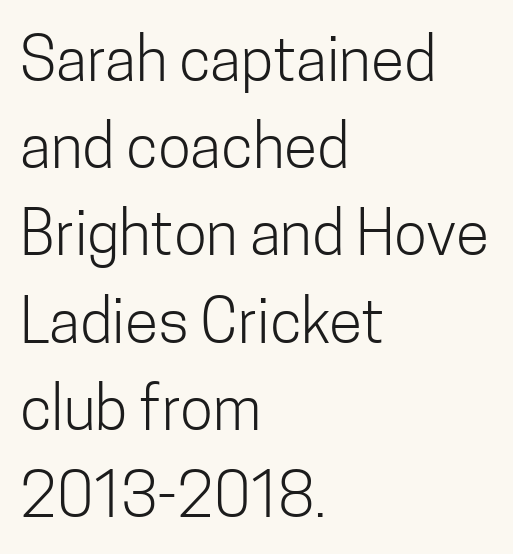
The image shows 61 px light, condensed sans-serif type, upright; set left-aligned, normal line spacing (1.43x), normal letter spacing, not underlined; low stroke contrast and a medium x-height.
